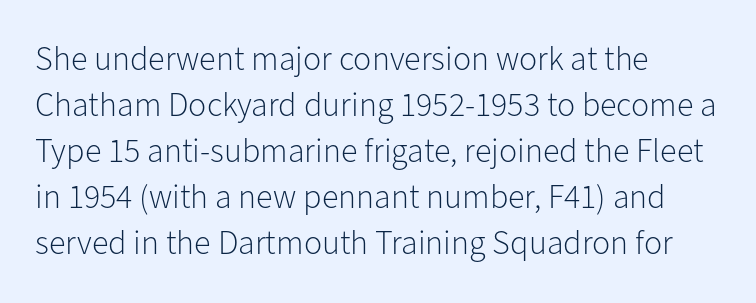
The image shows 34 px light sans-serif type, upright; set left-aligned, normal line spacing (1.35x), normal letter spacing, not underlined; low stroke contrast and a medium x-height.
